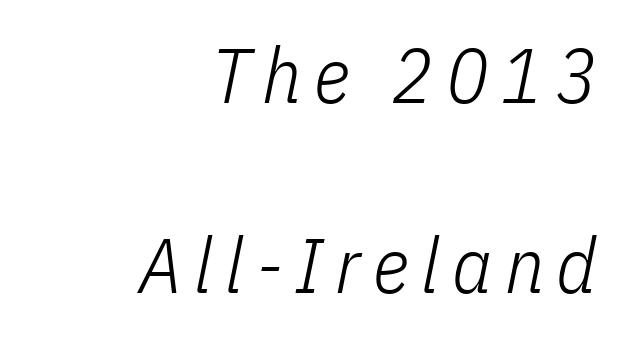
The image shows 78 px light, condensed type, italic (leaning right); set right-aligned, loose line spacing (2.43x), not underlined; low stroke contrast and a medium x-height.
